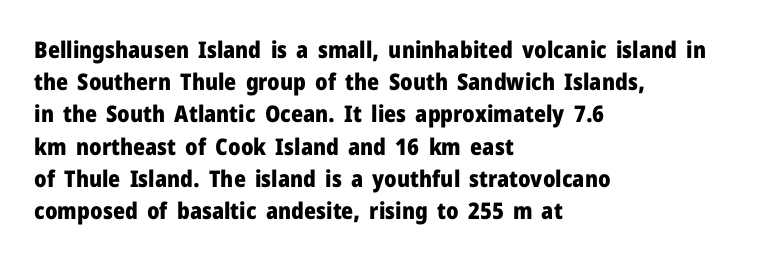
Q: Is the text bold? A: Yes.
Q: Is the text italic (slanted)? A: No, it is upright.
Q: Is the text underlined? A: No.
Q: How is the paragraph aligned? A: Left-aligned.
Q: Is the spacing between letters normal or unusually wide? A: Normal.
Q: Is the spacing between lines tight, normal or loose? A: Normal.
